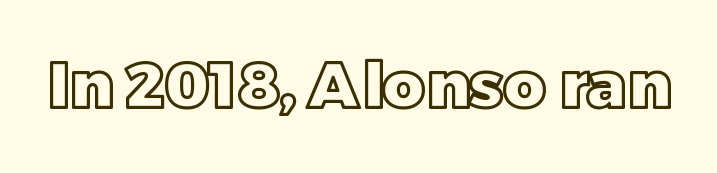
{"italic": "no", "width": "normal", "x_height": "large", "monospaced": "no", "underline": "no", "letter_spacing": "normal", "letter_spacing_em": 0.0, "glyph_px": 64}
